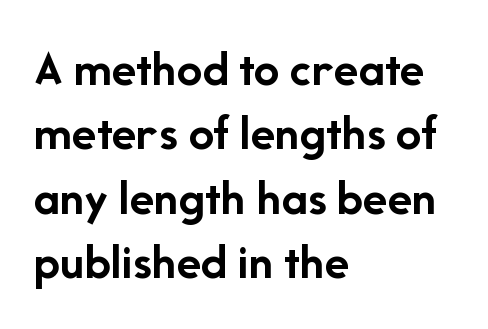
{"serif": "no", "italic": "no", "bold": "yes", "weight": "semibold", "width": "normal", "stroke_contrast": "low", "x_height": "medium", "monospaced": "no", "underline": "no", "align": "left", "line_spacing": "normal", "line_spacing_ratio": 1.26, "letter_spacing": "normal", "letter_spacing_em": 0.0, "glyph_px": 51}
